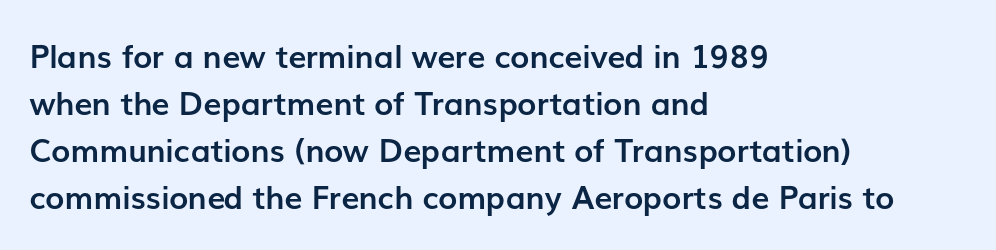
Q: Is the text bold? A: Yes.
Q: Is the text italic (slanted)? A: No, it is upright.
Q: Is the typeface a serif or a sans-serif typeface? A: Sans-serif.
Q: Is the text underlined? A: No.
Q: How is the paragraph aligned? A: Left-aligned.
Q: Is the spacing between letters normal or unusually wide? A: Normal.
Q: Is the spacing between lines tight, normal or loose? A: Normal.
Q: Width (condensed, normal, or wide)? A: Normal.
Q: Stroke contrast? A: Low.
Q: x-height? A: Medium.
Q: Monospaced? A: No.
